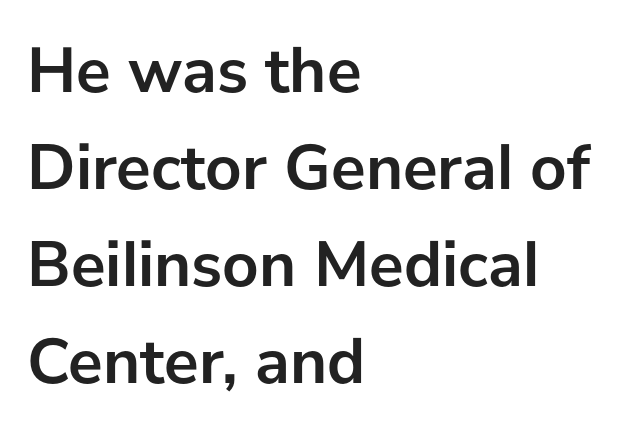
Q: Is the text bold? A: Yes.
Q: Is the text italic (slanted)? A: No, it is upright.
Q: Is the typeface a serif or a sans-serif typeface? A: Sans-serif.
Q: Is the text underlined? A: No.
Q: How is the paragraph aligned? A: Left-aligned.
Q: Is the spacing between letters normal or unusually wide? A: Normal.
Q: Is the spacing between lines tight, normal or loose? A: Normal.
Q: Width (condensed, normal, or wide)? A: Normal.
Q: Stroke contrast? A: Low.
Q: x-height? A: Medium.
Q: Monospaced? A: No.
